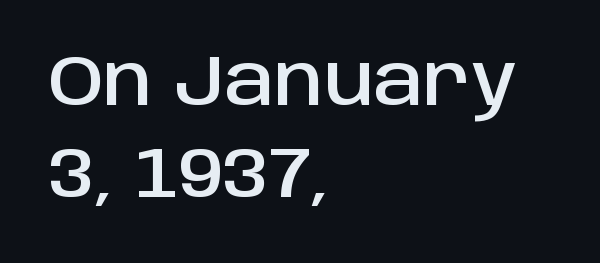
Q: Is the text italic (slanted)? A: No, it is upright.
Q: Is the typeface a serif or a sans-serif typeface? A: Sans-serif.
Q: Is the text underlined? A: No.
Q: How is the paragraph aligned? A: Left-aligned.
Q: Is the spacing between letters normal or unusually wide? A: Normal.
Q: Is the spacing between lines tight, normal or loose? A: Normal.
Q: Width (condensed, normal, or wide)? A: Normal.
Q: Stroke contrast? A: Low.
Q: x-height? A: Large.
Q: Monospaced? A: No.
